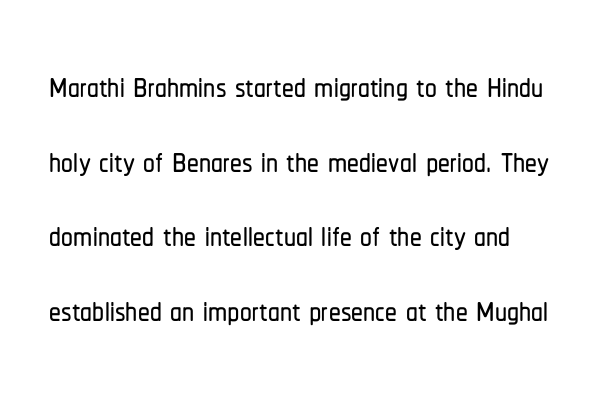
All the whitespace from short lines collects on the right. The type sits square on the baseline with zero lean. These lines keep a tight, regular rhythm from letter to letter. Descenders hang freely into open space.
